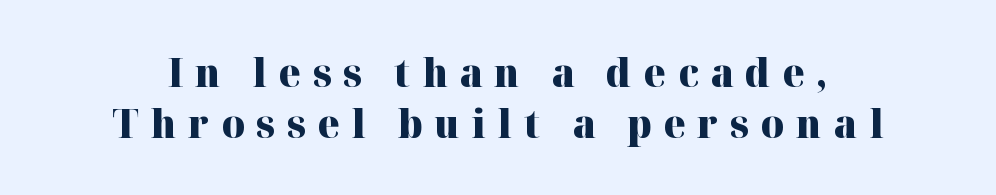
Vertical spacing — default. The letters stand straight up with perfectly vertical stems. The face used here is seriffed, in the tradition of book romans. Centered paragraph, ragged on both sides. Between one letter and the next there's a generous, obvious gap. These lines are rendered in a variable-pitch font.
